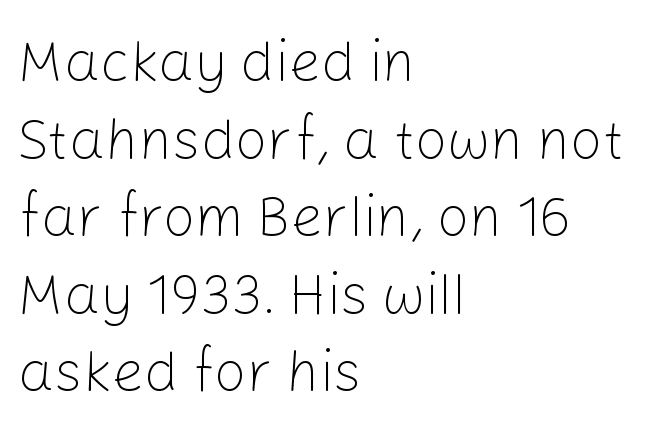
The image shows 57 px light sans-serif type, upright; set left-aligned, normal line spacing (1.36x), normal letter spacing, not underlined; low stroke contrast and a medium x-height.
